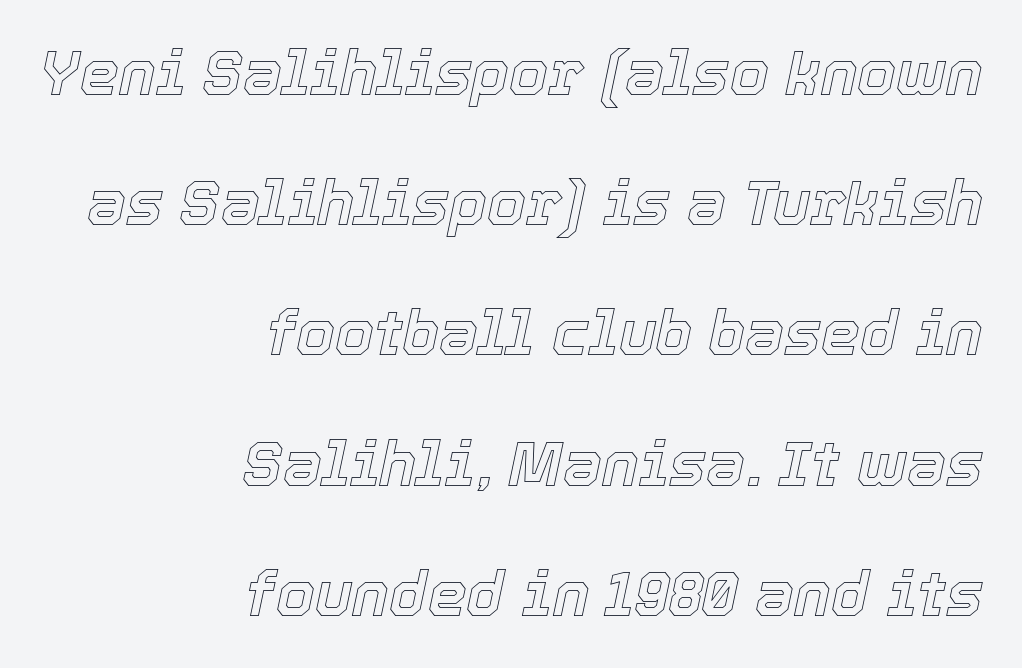
Words float on clear page, feet unadorned. The rag falls on the left side of this text block. Designer's note — italics engaged. You could not count columns in this text — the font is proportionally spaced. The letters sit at their default tracking, neither squeezed nor spread. Loosely led — the rows are spread out.
